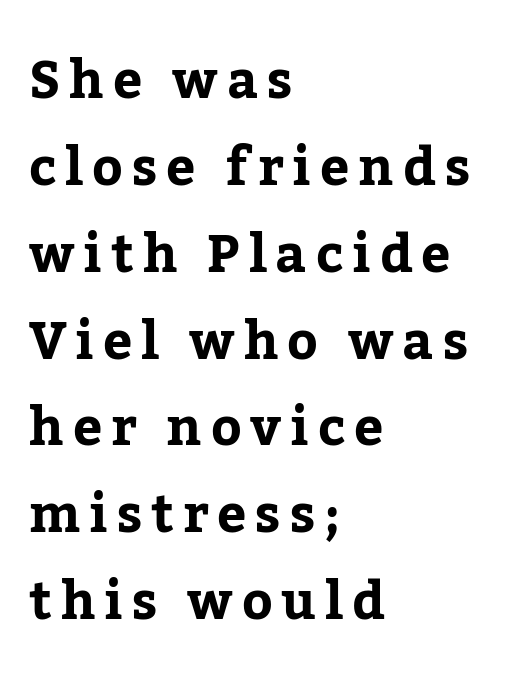
{"serif": "yes", "italic": "no", "width": "normal", "stroke_contrast": "low", "x_height": "medium", "monospaced": "no", "underline": "no", "align": "left", "line_spacing": "normal", "line_spacing_ratio": 1.67, "glyph_px": 52}
